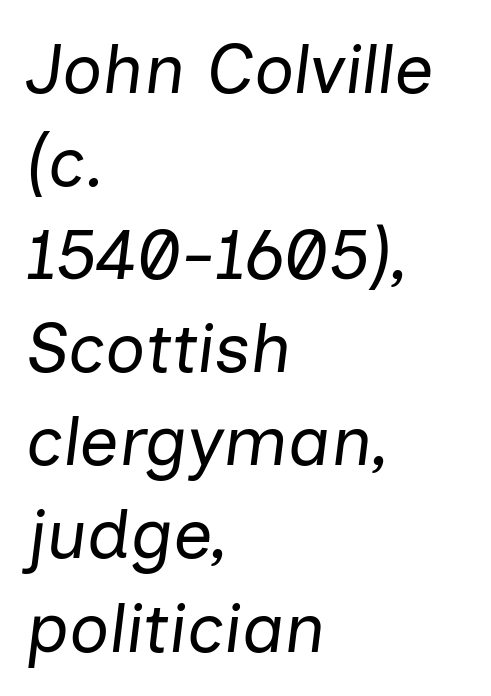
Q: Is the text bold? A: No.
Q: Is the text italic (slanted)? A: Yes, it leans right by about 7 degrees.
Q: Is the text underlined? A: No.
Q: How is the paragraph aligned? A: Left-aligned.
Q: Is the spacing between letters normal or unusually wide? A: Normal.
Q: Is the spacing between lines tight, normal or loose? A: Normal.
Q: Width (condensed, normal, or wide)? A: Normal.
Q: Stroke contrast? A: Low.
Q: x-height? A: Medium.
Q: Monospaced? A: No.
